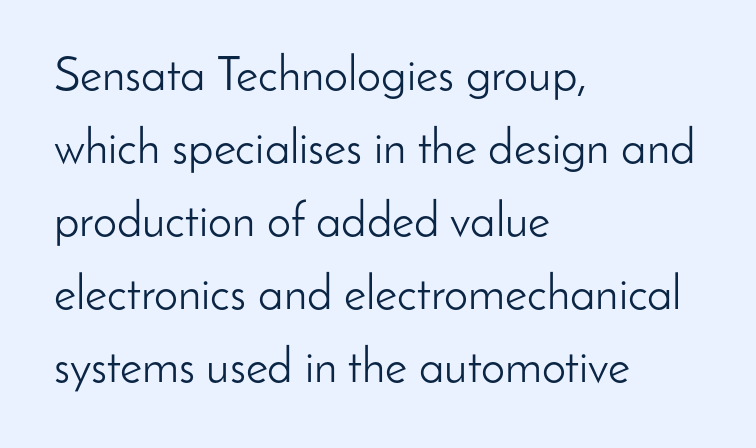
The image shows 48 px light sans-serif type, upright; set left-aligned, normal line spacing (1.52x), normal letter spacing, not underlined; low stroke contrast and a small x-height.
